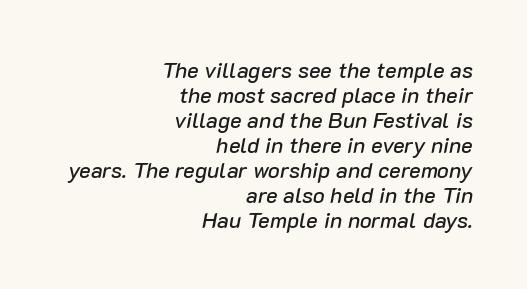
Q: Is the text italic (slanted)? A: Yes, it leans right by about 10 degrees.
Q: Is the text underlined? A: No.
Q: How is the paragraph aligned? A: Right-aligned.
Q: Is the spacing between letters normal or unusually wide? A: Normal.
Q: Is the spacing between lines tight, normal or loose? A: Tight.
